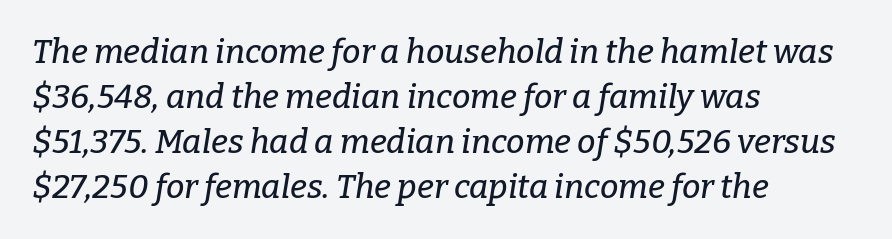
The image shows 33 px serif type, italic (leaning right); set left-aligned, normal line spacing (1.36x), normal letter spacing, not underlined; low stroke contrast and a medium x-height.
